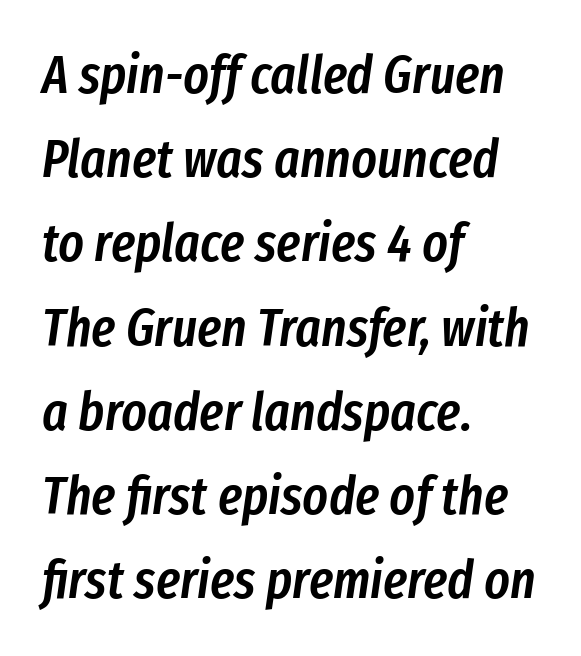
Q: Is the text bold? A: Semi-bold.
Q: Is the text italic (slanted)? A: Yes, it leans right by about 8 degrees.
Q: Is the text underlined? A: No.
Q: How is the paragraph aligned? A: Left-aligned.
Q: Is the spacing between letters normal or unusually wide? A: Normal.
Q: Is the spacing between lines tight, normal or loose? A: Normal.
Q: Width (condensed, normal, or wide)? A: Condensed.
Q: Stroke contrast? A: Low.
Q: x-height? A: Medium.
Q: Monospaced? A: No.
